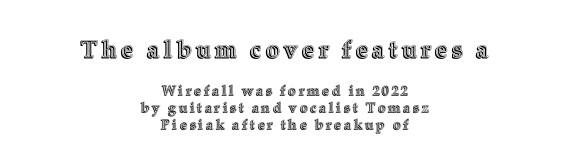
Every character sits straight up, as roman type does. Both edges are ragged and mirror each other, which tells us the setting is centered. Decoration check: the copy has no underline. Here the first block reads like a headline and the second like body copy.
